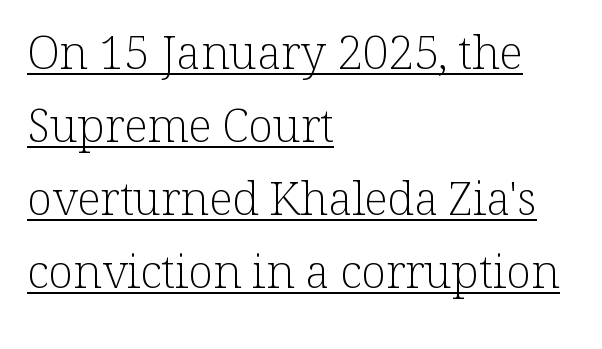
Q: Is the text bold? A: No.
Q: Is the text italic (slanted)? A: No, it is upright.
Q: Is the typeface a serif or a sans-serif typeface? A: Serif.
Q: Is the text underlined? A: Yes.
Q: How is the paragraph aligned? A: Left-aligned.
Q: Is the spacing between letters normal or unusually wide? A: Normal.
Q: Is the spacing between lines tight, normal or loose? A: Normal.
Q: Width (condensed, normal, or wide)? A: Normal.
Q: Stroke contrast? A: Low.
Q: x-height? A: Medium.
Q: Monospaced? A: No.
